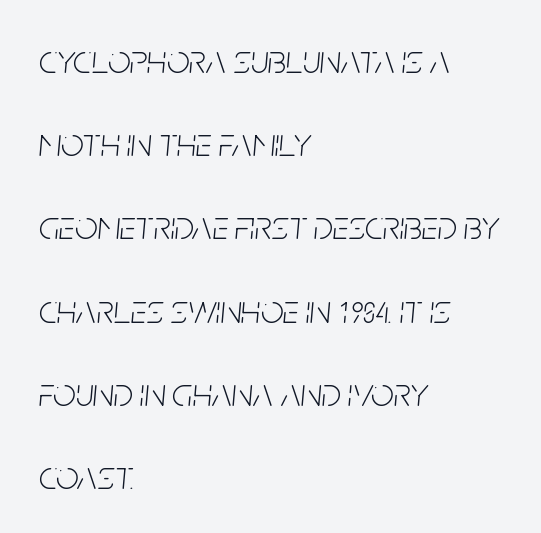
The paragraph has a hard left edge and a soft right edge. The specimen omits any rule beneath the text block's lines. The weight would be labelled regular, book, light, or lighter still. The passage shown is typed in a proportional face where columns would drift. Quick note: italic. In terms of letterspacing, this is plain default setting.
